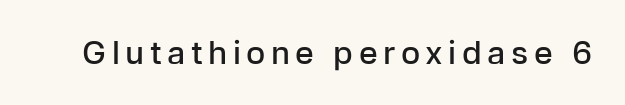
{"serif": "no", "italic": "no", "bold": "semi", "weight": "semibold", "width": "normal", "stroke_contrast": "low", "x_height": "medium", "monospaced": "no", "underline": "no", "glyph_px": 32}
